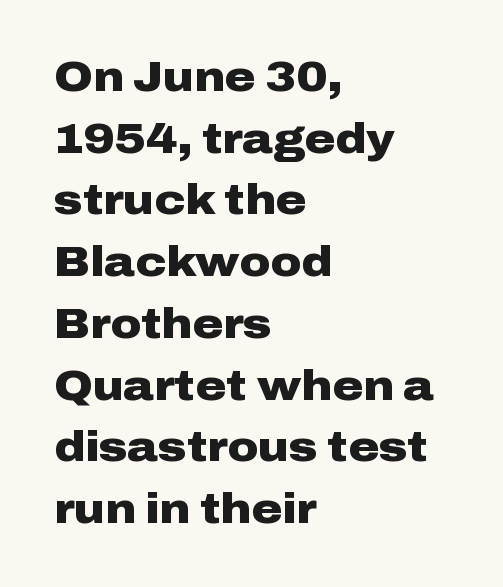
{"serif": "no", "italic": "no", "bold": "yes", "weight": "heavy", "width": "wide", "stroke_contrast": "low", "x_height": "medium", "monospaced": "no", "underline": "no", "align": "left", "line_spacing": "normal", "line_spacing_ratio": 1.47, "letter_spacing": "normal", "letter_spacing_em": 0.0, "glyph_px": 42}
